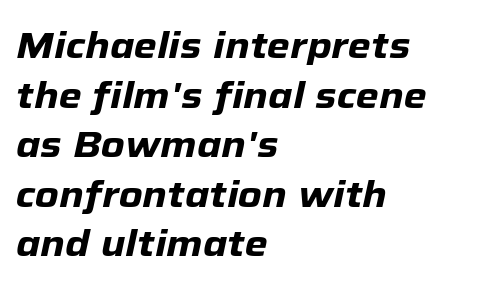
Q: Is the text bold? A: Yes.
Q: Is the text italic (slanted)? A: Yes, it leans right by about 12 degrees.
Q: Is the text underlined? A: No.
Q: How is the paragraph aligned? A: Left-aligned.
Q: Is the spacing between letters normal or unusually wide? A: Normal.
Q: Is the spacing between lines tight, normal or loose? A: Normal.
Q: Width (condensed, normal, or wide)? A: Normal.
Q: Stroke contrast? A: Low.
Q: x-height? A: Medium.
Q: Monospaced? A: No.
